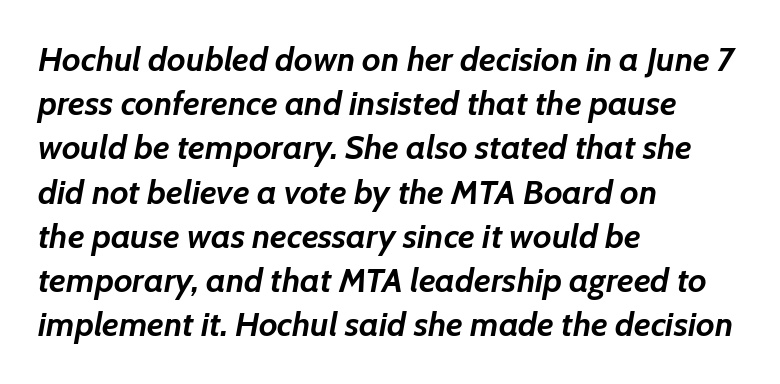
The image shows 34 px semibold type, italic (leaning right); set left-aligned, normal line spacing (1.3x), normal letter spacing, not underlined; low stroke contrast and a medium x-height.
